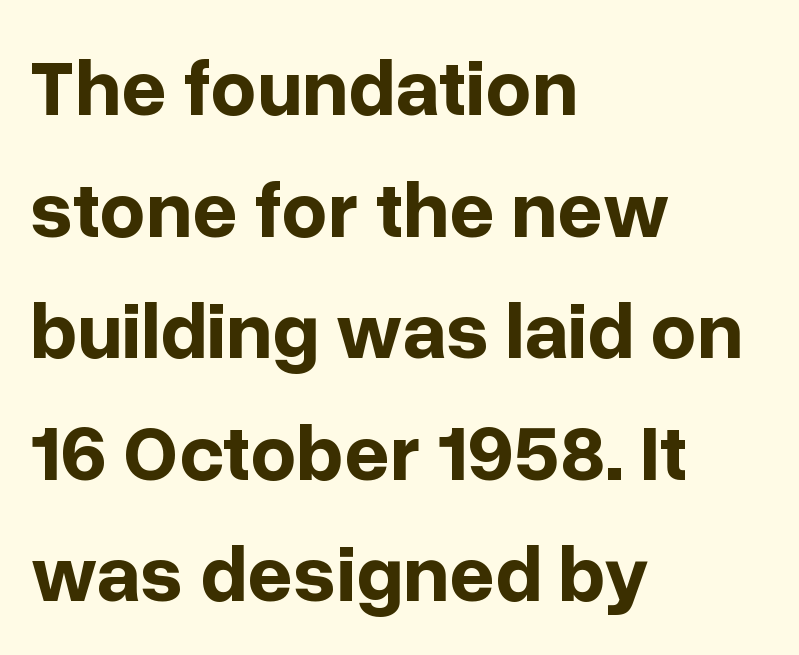
{"serif": "no", "italic": "no", "bold": "yes", "weight": "bold", "width": "normal", "stroke_contrast": "low", "x_height": "medium", "monospaced": "no", "underline": "no", "align": "left", "line_spacing": "normal", "line_spacing_ratio": 1.52, "letter_spacing": "normal", "letter_spacing_em": 0.0, "glyph_px": 80}
